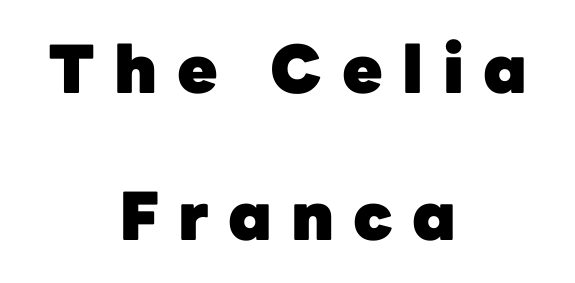
Q: Is the text bold? A: Yes.
Q: Is the text italic (slanted)? A: No, it is upright.
Q: Is the typeface a serif or a sans-serif typeface? A: Sans-serif.
Q: Is the text underlined? A: No.
Q: How is the paragraph aligned? A: Centered.
Q: Is the spacing between letters normal or unusually wide? A: Unusually wide.
Q: Is the spacing between lines tight, normal or loose? A: Loose.
Q: Width (condensed, normal, or wide)? A: Normal.
Q: Stroke contrast? A: Low.
Q: x-height? A: Medium.
Q: Monospaced? A: No.
